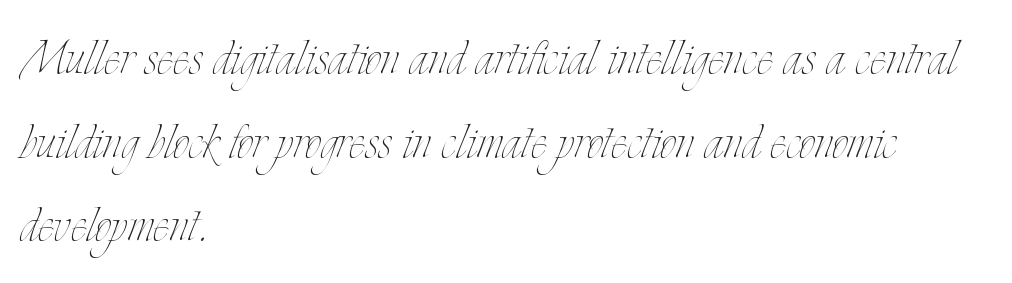
Q: Is the text bold? A: No.
Q: Is the text italic (slanted)? A: Yes.
Q: Is the text underlined? A: No.
Q: How is the paragraph aligned? A: Left-aligned.
Q: Is the spacing between letters normal or unusually wide? A: Normal.
Q: Is the spacing between lines tight, normal or loose? A: Normal.
Q: Width (condensed, normal, or wide)? A: Condensed.
Q: Stroke contrast? A: Low.
Q: x-height? A: Small.
Q: Monospaced? A: No.
